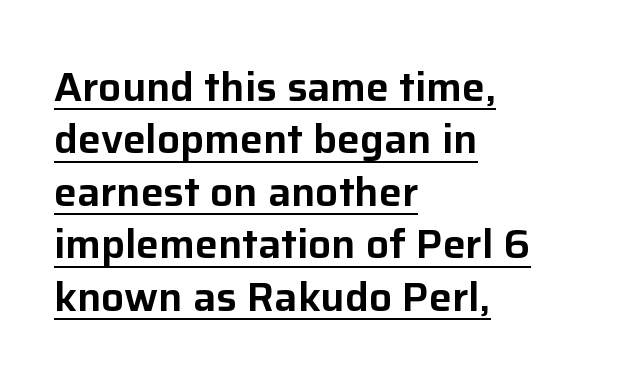
The image shows 41 px sans-serif type, upright; set left-aligned, normal line spacing (1.28x), normal letter spacing, underlined; low stroke contrast and a medium x-height.
